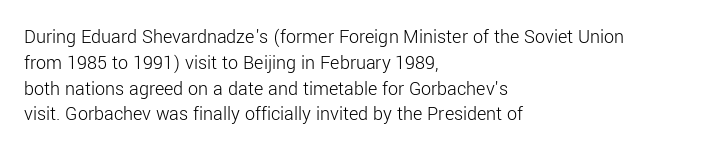
The image shows 20 px text type, upright; set left-aligned, normal line spacing (1.29x), normal letter spacing, not underlined.
